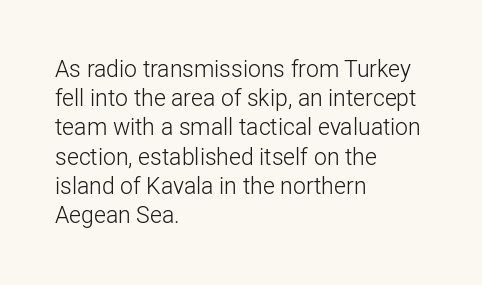
Q: Is the text bold? A: No.
Q: Is the text italic (slanted)? A: No, it is upright.
Q: Is the text underlined? A: No.
Q: How is the paragraph aligned? A: Left-aligned.
Q: Is the spacing between letters normal or unusually wide? A: Normal.
Q: Is the spacing between lines tight, normal or loose? A: Normal.
